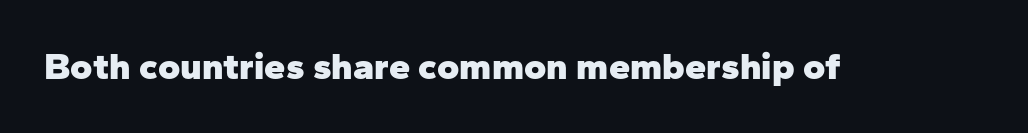
Here the designer chose a conventional face with non-uniform glyph widths. No word sits above an underline. This is roman type, the default non-slanted kind. Look at the tracking — it's just the regular setting, nothing added. Are there feet on the stems? There aren't — it's a sans. Compared with an ordinary text face, these strokes are far heavier — a full bold.
